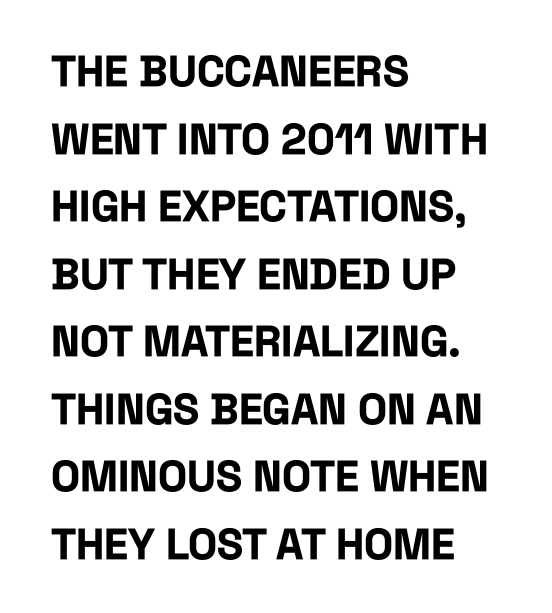
{"serif": "no", "italic": "no", "bold": "yes", "weight": "bold", "width": "condensed", "stroke_contrast": "low", "x_height": "large", "monospaced": "no", "underline": "no", "align": "left", "line_spacing": "normal", "line_spacing_ratio": 1.57, "letter_spacing": "normal", "letter_spacing_em": 0.0, "glyph_px": 43}
